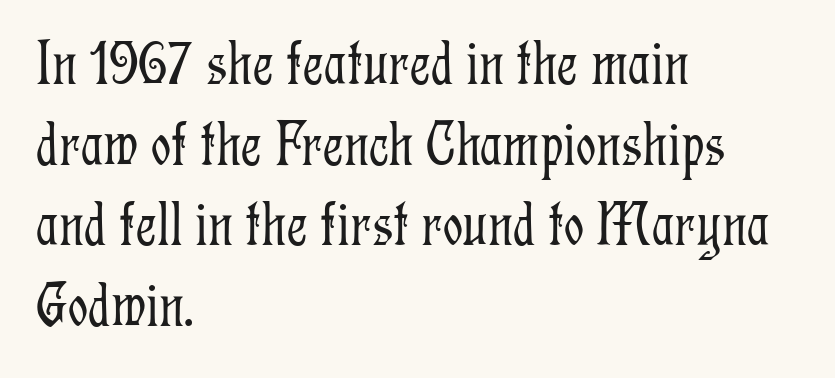
The image shows 63 px light, condensed serif type, upright; set left-aligned, normal line spacing (1.28x), normal letter spacing, not underlined; low stroke contrast and a medium x-height.
